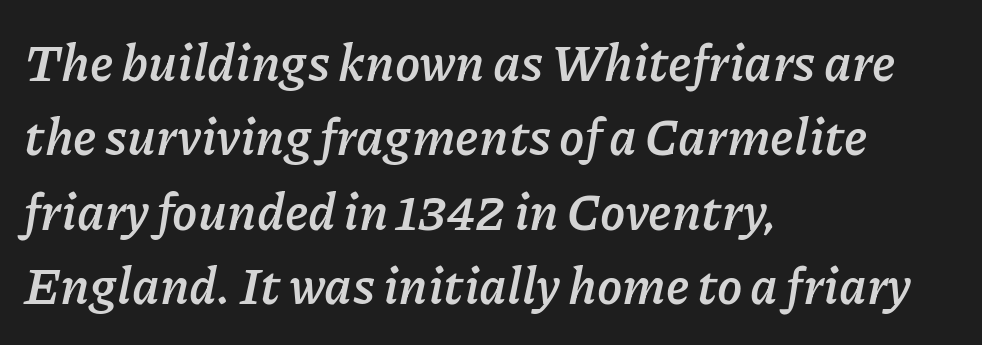
{"italic": "yes", "lean": "right", "slant_degrees": 11, "bold": "yes", "weight": "semibold", "width": "normal", "stroke_contrast": "low", "x_height": "medium", "monospaced": "no", "underline": "no", "align": "left", "line_spacing": "normal", "line_spacing_ratio": 1.46, "letter_spacing": "normal", "letter_spacing_em": 0.0, "glyph_px": 51}
